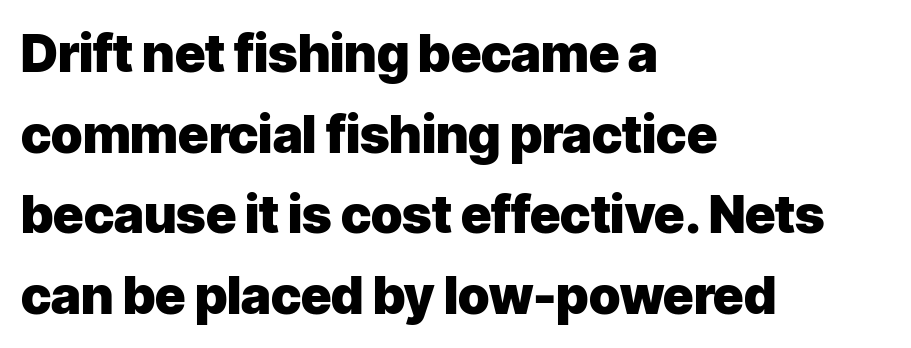
{"serif": "no", "italic": "no", "bold": "yes", "weight": "heavy", "width": "normal", "stroke_contrast": "low", "x_height": "medium", "monospaced": "no", "underline": "no", "align": "left", "line_spacing": "normal", "line_spacing_ratio": 1.55, "letter_spacing": "normal", "letter_spacing_em": 0.0, "glyph_px": 52}
